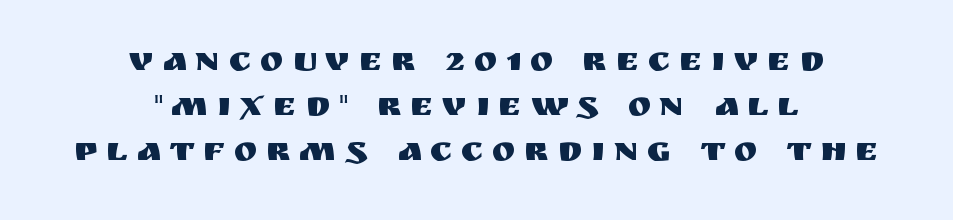
The image shows 35 px sans-serif type, upright; set centered, normal line spacing (1.29x), unusually wide letter spacing (+0.25 em), not underlined; medium stroke contrast and a large x-height.
